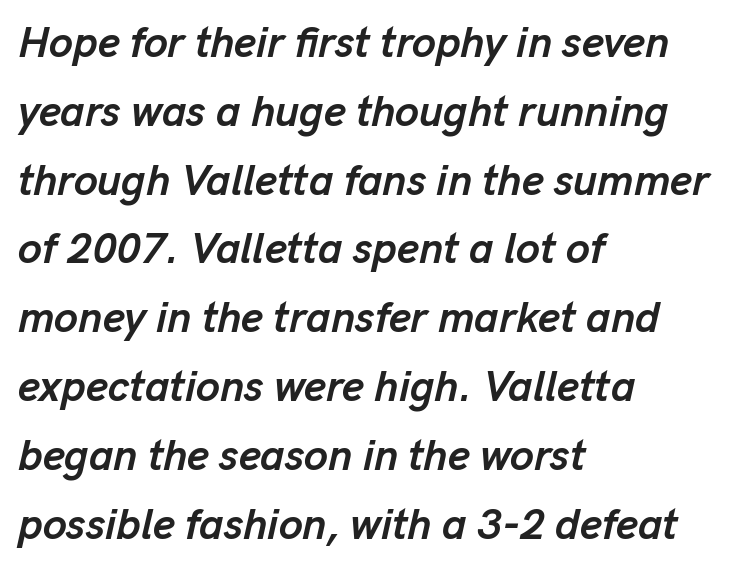
{"italic": "yes", "lean": "right", "slant_degrees": 13, "bold": "yes", "weight": "semibold", "width": "normal", "stroke_contrast": "low", "x_height": "medium", "monospaced": "no", "underline": "no", "align": "left", "line_spacing": "normal", "line_spacing_ratio": 1.6, "letter_spacing": "normal", "letter_spacing_em": 0.0, "glyph_px": 43}
